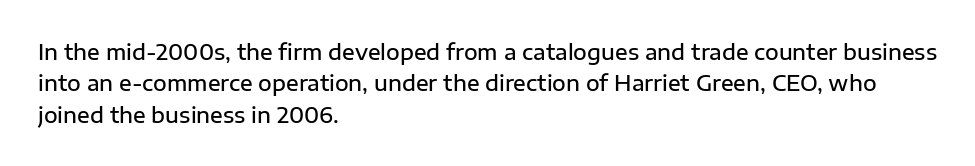
Q: Is the text bold? A: Semi-bold.
Q: Is the text italic (slanted)? A: No, it is upright.
Q: Is the text underlined? A: No.
Q: How is the paragraph aligned? A: Left-aligned.
Q: Is the spacing between letters normal or unusually wide? A: Normal.
Q: Is the spacing between lines tight, normal or loose? A: Normal.
